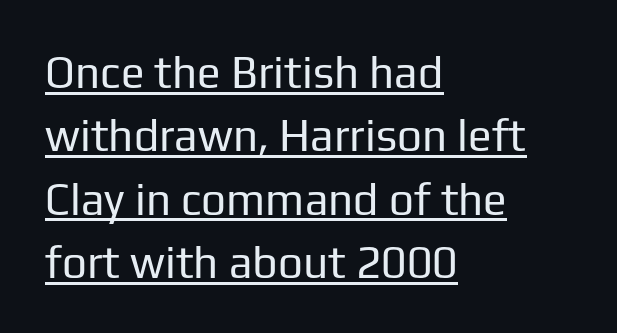
The image shows 44 px regular-weight sans-serif type, upright; set left-aligned, normal line spacing (1.44x), normal letter spacing, underlined; low stroke contrast and a medium x-height.
